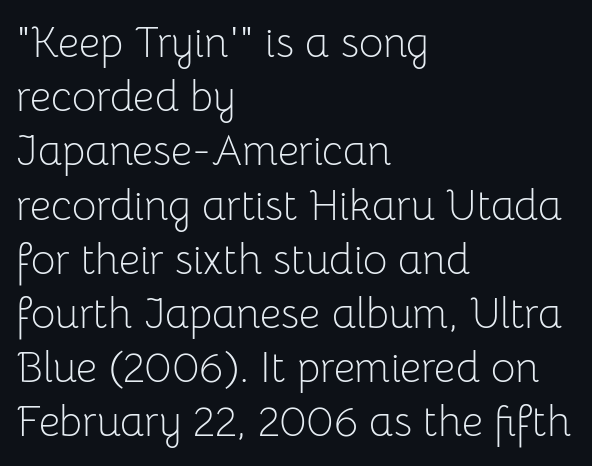
The rag falls on the right side of this text block. Quick note: interline space is typical. Honestly, the letter spacing is just normal — you wouldn't notice it. Each letter's strokes conclude bluntly, with no projecting serifs. Weight: not bold — regular or lighter.
